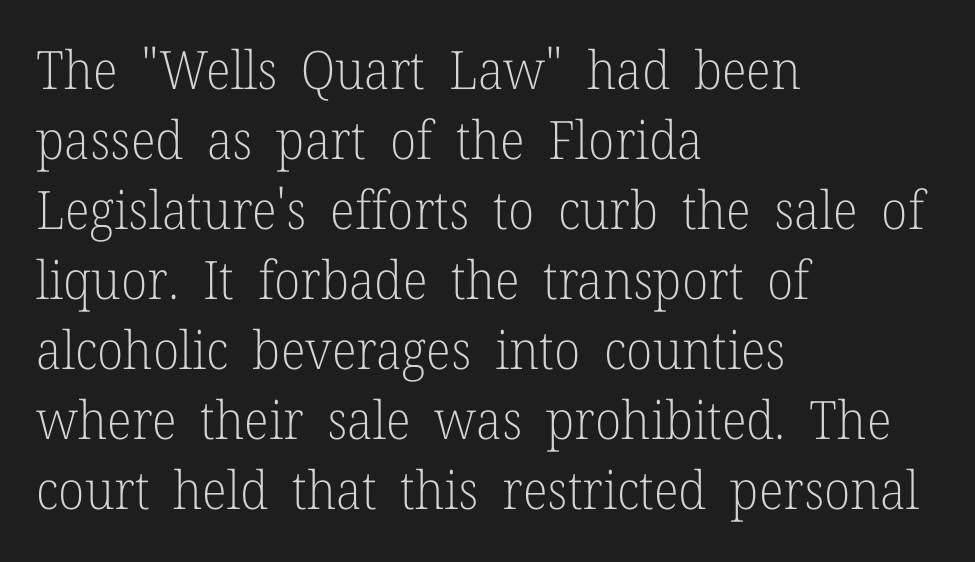
Q: Is the text bold? A: No.
Q: Is the text italic (slanted)? A: No, it is upright.
Q: Is the typeface a serif or a sans-serif typeface? A: Serif.
Q: Is the text underlined? A: No.
Q: How is the paragraph aligned? A: Left-aligned.
Q: Is the spacing between letters normal or unusually wide? A: Normal.
Q: Is the spacing between lines tight, normal or loose? A: Normal.
Q: Width (condensed, normal, or wide)? A: Normal.
Q: Stroke contrast? A: Low.
Q: x-height? A: Medium.
Q: Monospaced? A: No.
